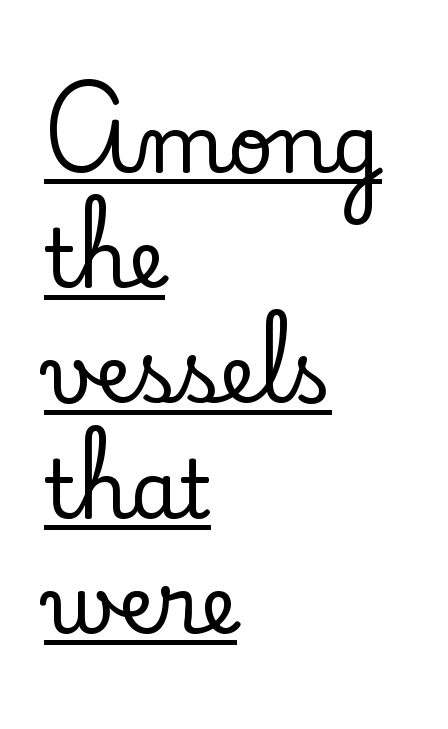
Check the space under the baseline: a stroke is drawn there. Letterform terminals end in serifs throughout the passage. The paragraph has a hard left edge and a soft right edge. Quick note: interline space is typical.
